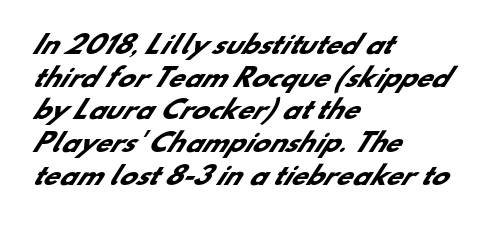
{"bold": "yes", "underline": "no", "align": "left", "line_spacing": "normal", "line_spacing_ratio": 1.31, "letter_spacing": "normal", "letter_spacing_em": 0.0, "glyph_px": 25}
